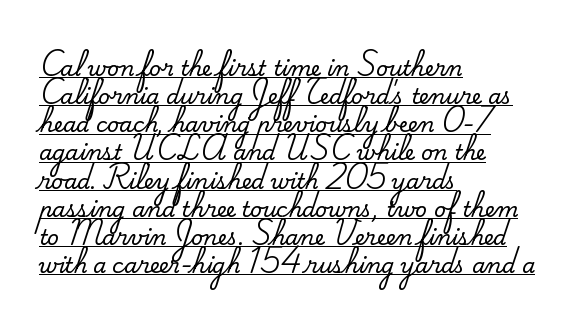
{"underline": "yes", "align": "left", "line_spacing": "normal", "line_spacing_ratio": 1.34, "letter_spacing": "normal", "letter_spacing_em": 0.0, "glyph_px": 21}
